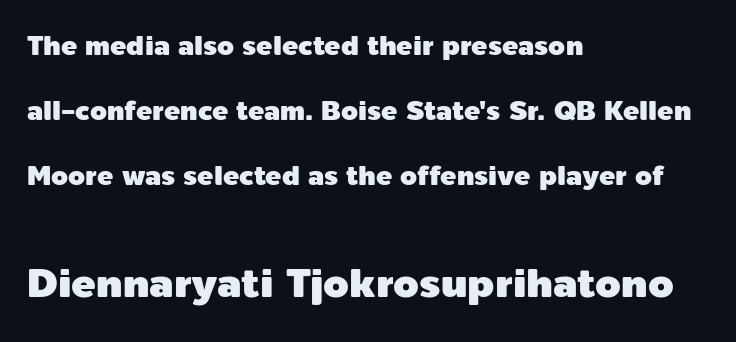
Q: Is the text italic (slanted)? A: No, it is upright.
Q: Is the typeface a serif or a sans-serif typeface? A: Sans-serif.
Q: Is the text underlined? A: No.
Q: How is the paragraph aligned? A: Left-aligned.
Q: Is the spacing between letters normal or unusually wide? A: Normal.
Q: Is the spacing between lines tight, normal or loose? A: Loose.
Q: Which block of text is set in a larger size, the first (top) or the second (bottom)? A: The second (bottom) one.
Q: Width (condensed, normal, or wide)? A: Normal.
Q: x-height? A: Medium.
Q: Monospaced? A: No.
